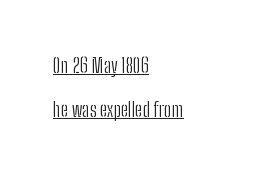
Default kerning and tracking; the words read as compact shapes. Vertical stems look standard width or narrower in stroke. Looks like someone drew a line under every word here. This sample uses an upright cut, with every glyph sitting square on the baseline. Leftover space on each line is placed entirely after the last word.
